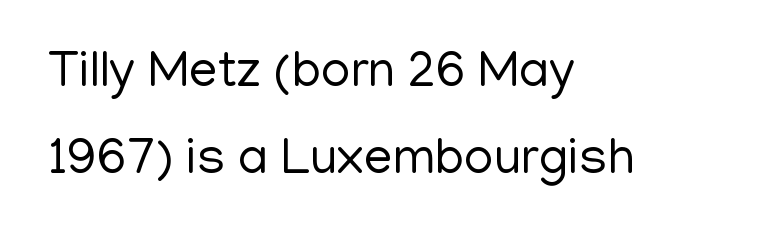
Q: Is the text bold? A: No.
Q: Is the text italic (slanted)? A: No, it is upright.
Q: Is the typeface a serif or a sans-serif typeface? A: Sans-serif.
Q: Is the text underlined? A: No.
Q: How is the paragraph aligned? A: Left-aligned.
Q: Is the spacing between letters normal or unusually wide? A: Normal.
Q: Width (condensed, normal, or wide)? A: Normal.
Q: Stroke contrast? A: Low.
Q: x-height? A: Medium.
Q: Monospaced? A: No.
